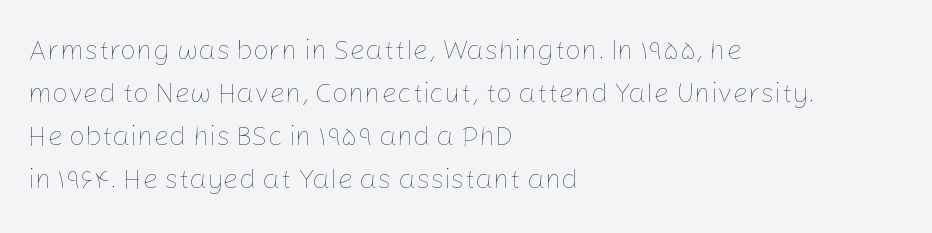
A typesetter would call this zero additional tracking. The lines in this sample share a left origin and differ only in where they stop. Students, observe: this is what conventionally led text looks like. This is not heavy type; no bold has been used. Looks like regular typesetting: each glyph gets only the width it needs.
